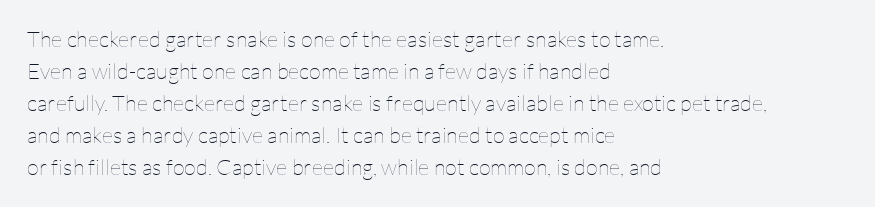
This sample uses an upright cut, with every glyph sitting square on the baseline. Check the space under the baseline: it is left empty. These lines are set flush left with a ragged right edge. Weight: not bold — regular or lighter.
